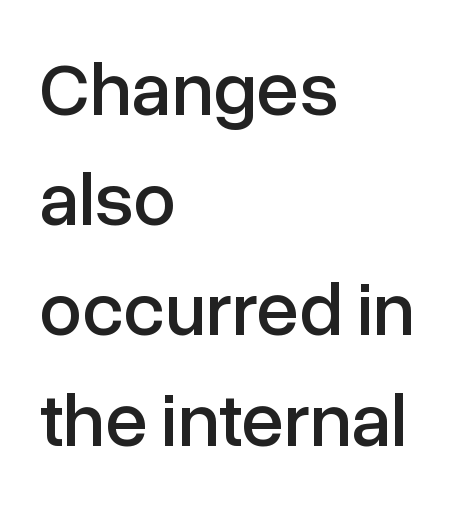
Q: Is the text italic (slanted)? A: No, it is upright.
Q: Is the typeface a serif or a sans-serif typeface? A: Sans-serif.
Q: Is the text underlined? A: No.
Q: How is the paragraph aligned? A: Left-aligned.
Q: Is the spacing between letters normal or unusually wide? A: Normal.
Q: Is the spacing between lines tight, normal or loose? A: Normal.
Q: Width (condensed, normal, or wide)? A: Normal.
Q: Stroke contrast? A: Low.
Q: x-height? A: Medium.
Q: Monospaced? A: No.
